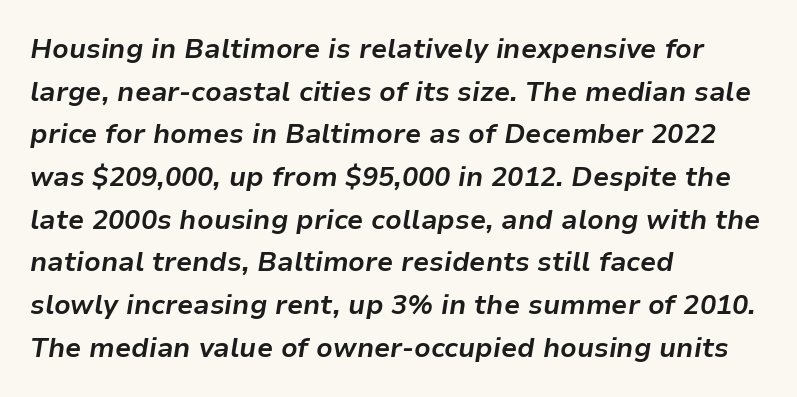
The image shows 27 px bold type, italic (leaning right); set left-aligned, normal line spacing (1.58x), normal letter spacing, not underlined.
